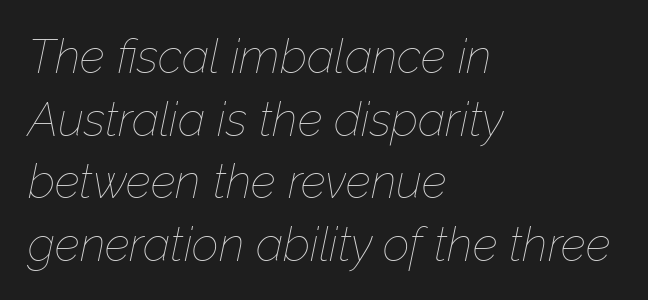
The image shows 47 px thin type, italic (leaning right); set left-aligned, normal line spacing (1.33x), normal letter spacing, not underlined; low stroke contrast and a medium x-height.
